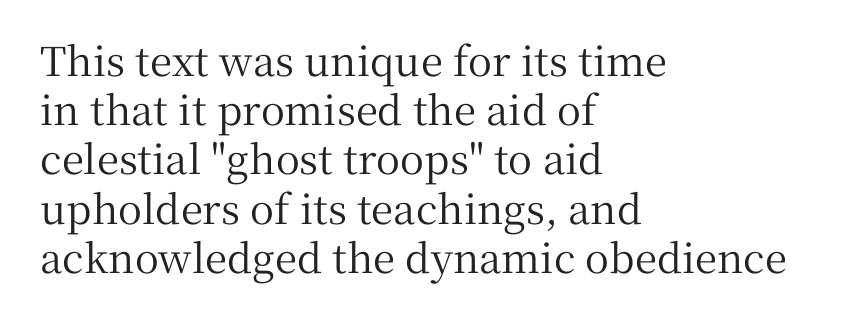
Unlike a clean sans, this face finishes its strokes with serifs. Any mark beneath the type? The region is blank. Teacher's note: observe the even left margin — that is flush-left alignment. Italic? Not at all — the glyphs are vertical. Note the varied advance widths — an 'i' is clearly narrower than an 'm'.
